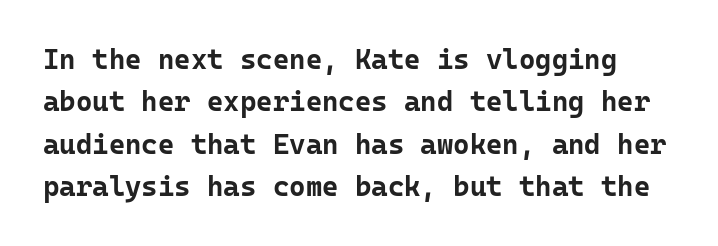
Heavy-handed strokes throughout: this text is bold. Descenders hang freely into open space. Observe the absence of serifs on each vertical stroke in this sample. Successive baselines arrive at the customary interval.
